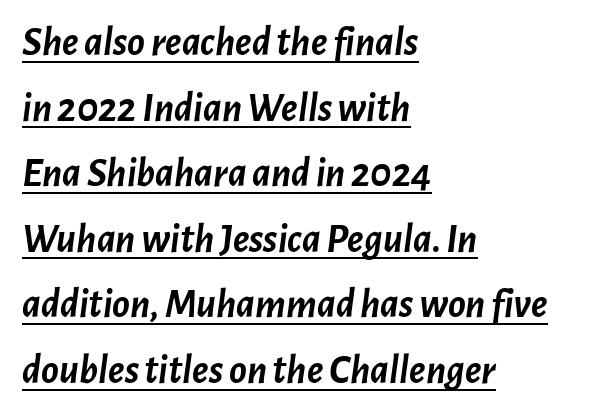
Q: Is the text bold? A: Yes.
Q: Is the text italic (slanted)? A: Yes, it leans right by about 7 degrees.
Q: Is the text underlined? A: Yes.
Q: How is the paragraph aligned? A: Left-aligned.
Q: Is the spacing between letters normal or unusually wide? A: Normal.
Q: Is the spacing between lines tight, normal or loose? A: Normal.
Q: Width (condensed, normal, or wide)? A: Normal.
Q: Stroke contrast? A: Low.
Q: x-height? A: Medium.
Q: Monospaced? A: No.
